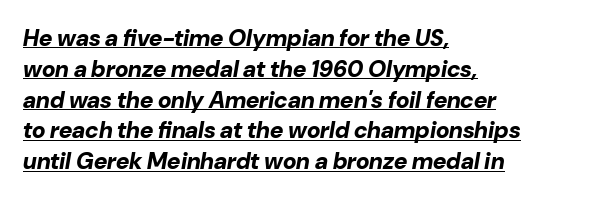
Slanted lettering throughout. The text block is weighted toward the left margin, trailing off unevenly rightward. What stands out about the letter spacing? Nothing — it is the standard amount. The passage shown is emphatically bold. Regarding leading, the lines here are spaced in the standard way.
